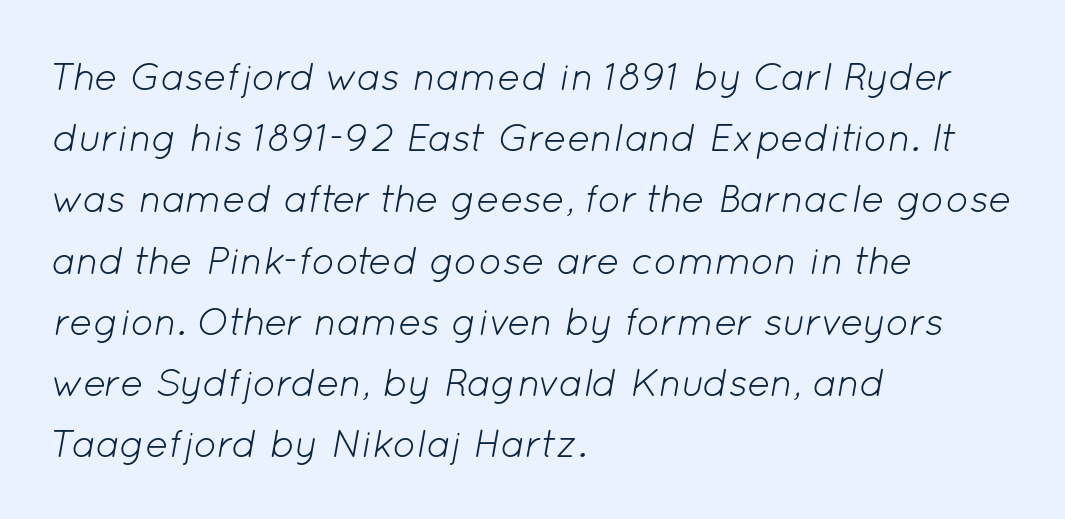
Do the characters align in a grid? No, the font is proportional. Does the leading feel generous? No, just average. Notice how the stems are inclined rather than vertical — that's the hallmark of italics. The horizontal fit of the characters is conventional and even.
